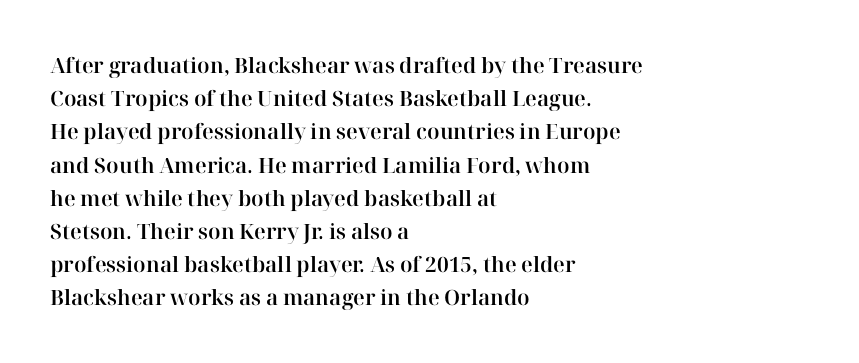
Q: Is the text italic (slanted)? A: No, it is upright.
Q: Is the text underlined? A: No.
Q: How is the paragraph aligned? A: Left-aligned.
Q: Is the spacing between letters normal or unusually wide? A: Normal.
Q: Is the spacing between lines tight, normal or loose? A: Normal.
